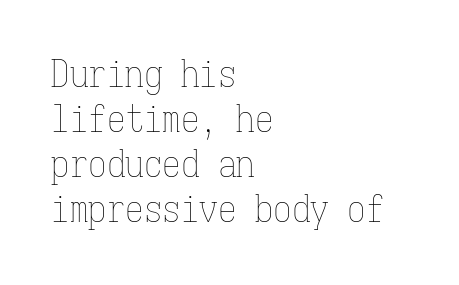
Underlining? Definitely not there. Horizontally, the lines are justified to the leading edge only. Ink coverage per letter is moderate at most. Characters follow at the spacing the type designer built in. Nope, not italic — everything's standing straight.
